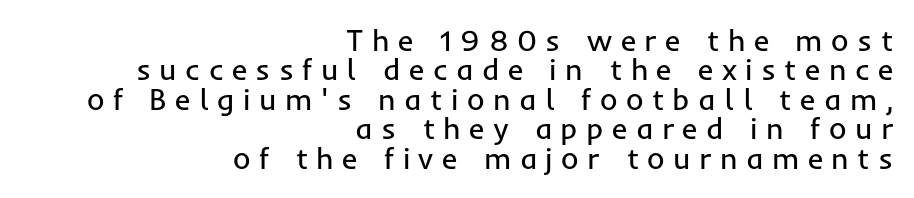
Stems and bowls with no extra thickness — not bold. The passage shown is typed in a proportional face where columns would drift. The designer went with a sans here, leaving each stem footless. Vertically, the passage feels compressed, each row crowding the next. Words appear elongated and porous because spacing is wide. These lines stack with their right ends in a neat column.
